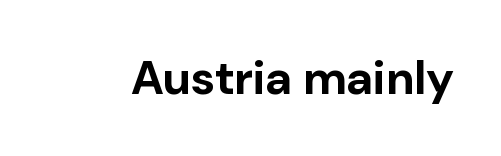
{"serif": "no", "italic": "no", "bold": "yes", "weight": "bold", "width": "normal", "stroke_contrast": "low", "x_height": "medium", "monospaced": "no", "underline": "no", "letter_spacing": "normal", "letter_spacing_em": 0.0, "glyph_px": 47}
